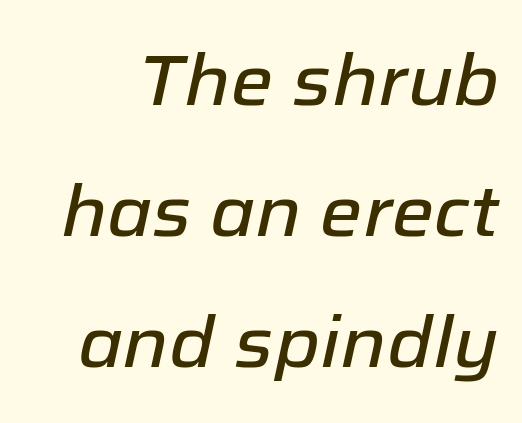
The image shows 72 px text type, italic (leaning right); set line spacing 1.82x, normal letter spacing, not underlined; low stroke contrast and a medium x-height.
